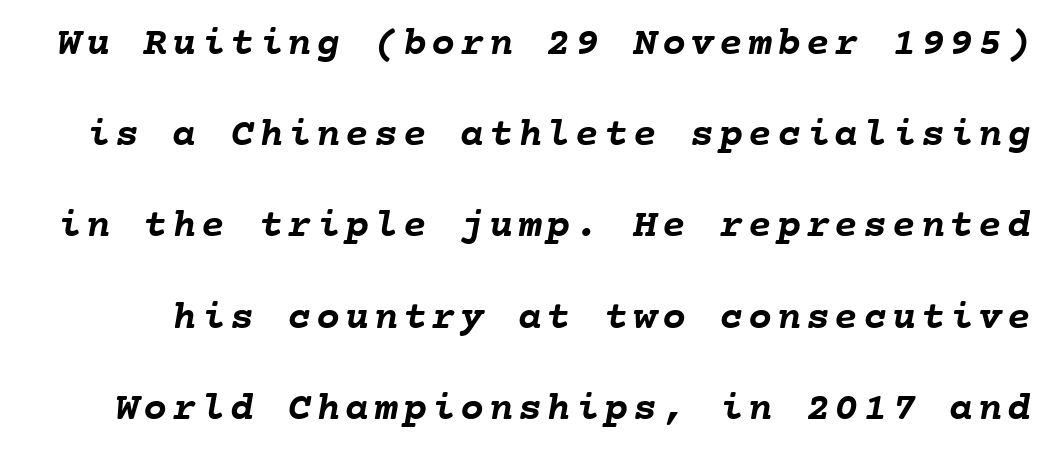
Whoever set this chose breathing room over compactness in the vertical rhythm. The zone under the glyphs is completely vacant. Each letter, wide or thin by design, is forced into the same width here. Chunky letters — that's bold for sure.
